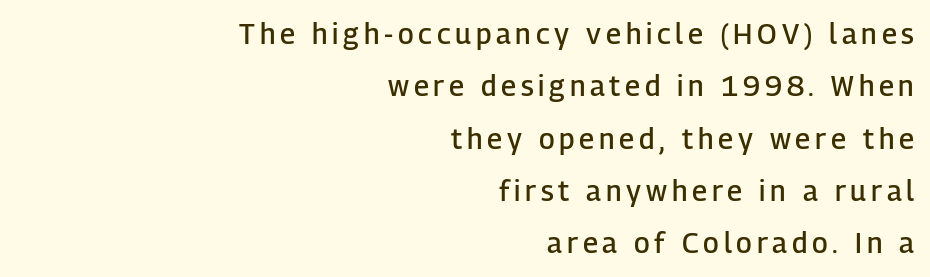
Character widths vary here, with narrow letters taking less room than wide ones. The text block is weighted toward the right margin, trailing off unevenly leftward. To sum up the face: it is a sans, with no serifs. A typesetter would mark this as roman, not italic. Typographic density is moderately raised because the face is semibold.
